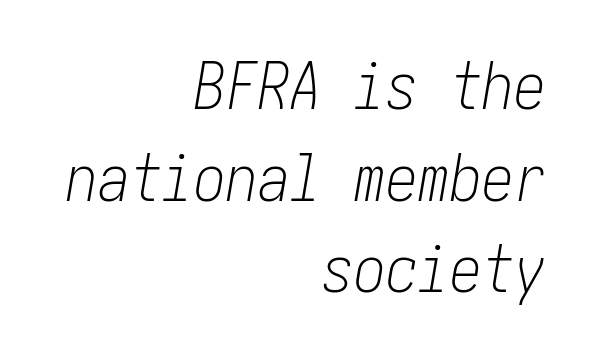
If you drew a line through each stem, it would be angled. Does the leading feel generous? No, just average. Here the glyphs are tracked normally, forming tight word shapes. Is this a heavy cut? Hardly; it is regular or lighter. The strip under each line holds only bare page.
